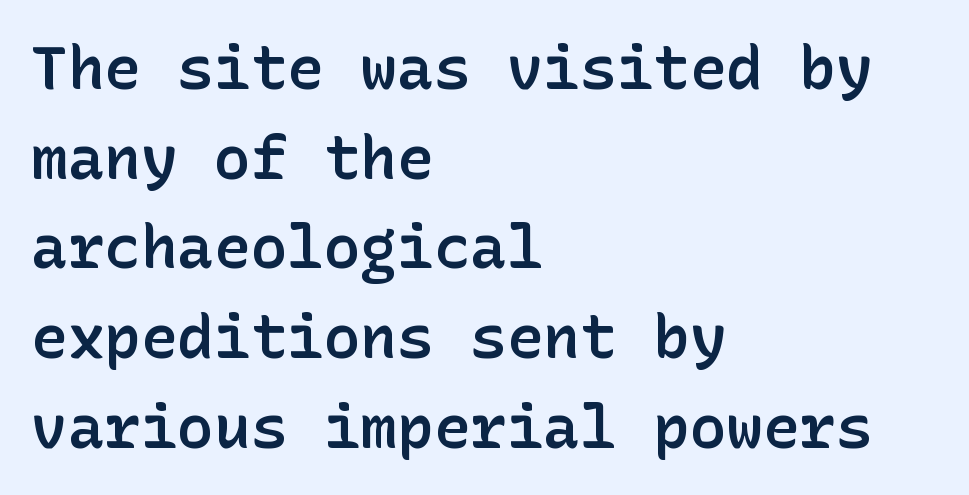
Q: Is the text bold? A: Semi-bold.
Q: Is the text italic (slanted)? A: No, it is upright.
Q: Is the typeface a serif or a sans-serif typeface? A: Sans-serif.
Q: Is the text underlined? A: No.
Q: How is the paragraph aligned? A: Left-aligned.
Q: Is the spacing between letters normal or unusually wide? A: Normal.
Q: Is the spacing between lines tight, normal or loose? A: Normal.
Q: Width (condensed, normal, or wide)? A: Normal.
Q: Stroke contrast? A: Low.
Q: x-height? A: Medium.
